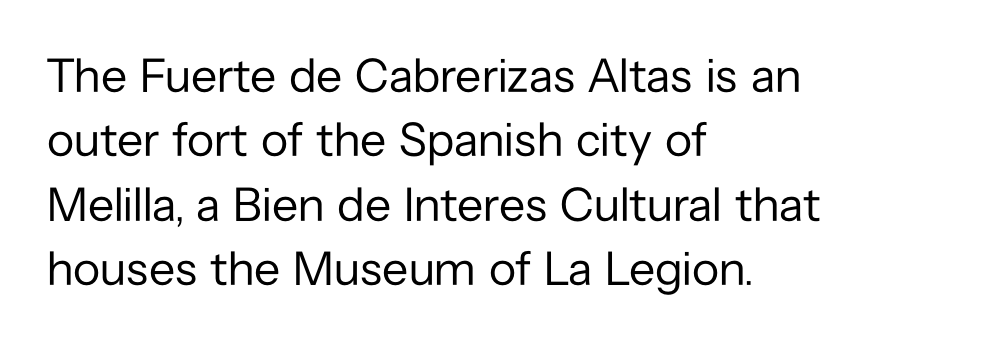
{"serif": "no", "italic": "no", "bold": "no", "weight": "regular", "width": "normal", "stroke_contrast": "low", "x_height": "medium", "monospaced": "no", "underline": "no", "align": "left", "line_spacing": "normal", "line_spacing_ratio": 1.34, "letter_spacing": "normal", "letter_spacing_em": 0.0, "glyph_px": 48}
